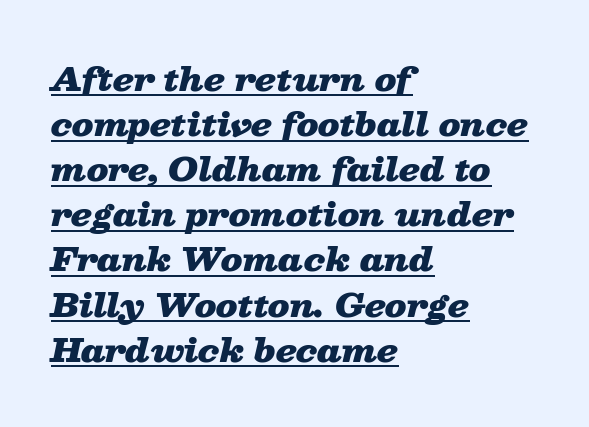
Stroke thickness is high; the sample reads as a true bold. Caption: standard tracking, unaltered. The font's italic variant was chosen for this text. Varying glyph widths throughout — classic text-font behaviour. Decoration check: the copy is underlined. Left-aligned paragraph, ragged on the right.
